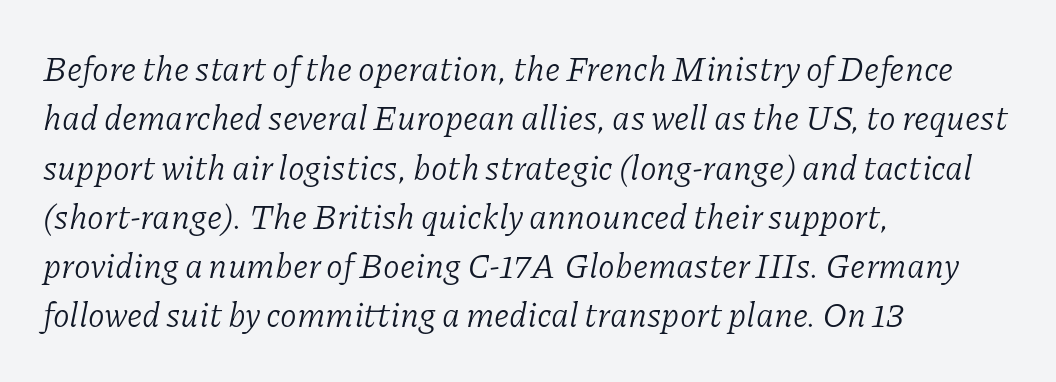
{"serif": "yes", "italic": "yes", "lean": "right", "slant_degrees": 11, "bold": "no", "weight": "light", "width": "normal", "stroke_contrast": "low", "x_height": "medium", "monospaced": "no", "underline": "no", "align": "left", "line_spacing": "normal", "line_spacing_ratio": 1.45, "letter_spacing": "normal", "letter_spacing_em": 0.0, "glyph_px": 34}
